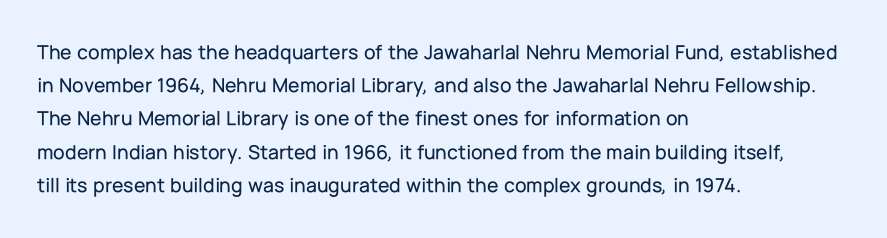
The tracking reads as untouched default to a designer's eye. Anything drawn beneath the words? Only blank space. Leading: standard. The lettering holds an erect, upright posture throughout.
